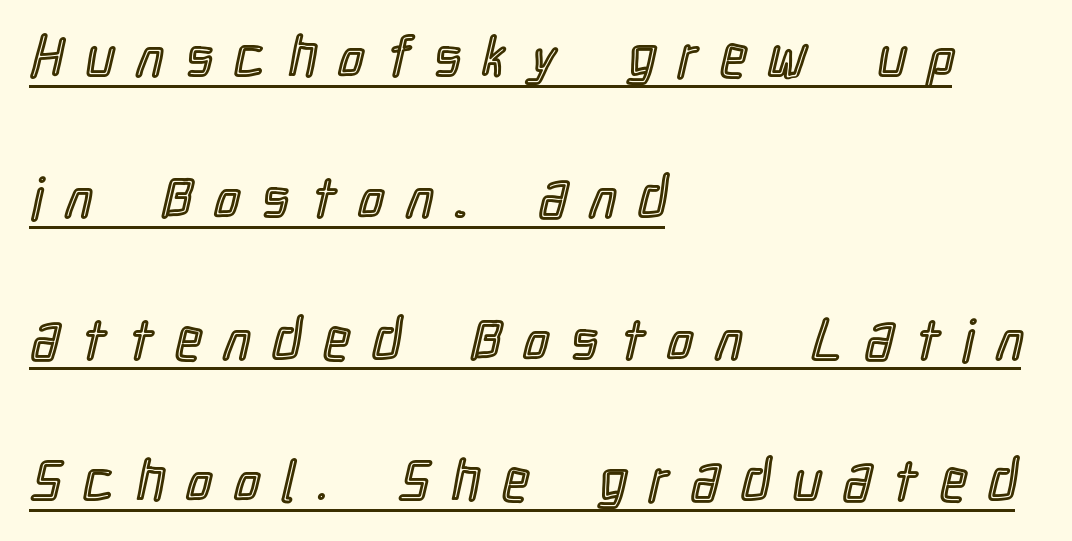
The image shows 57 px condensed type; set left-aligned, loose line spacing (2.48x), unusually wide letter spacing (+0.4 em), underlined; a medium x-height.
